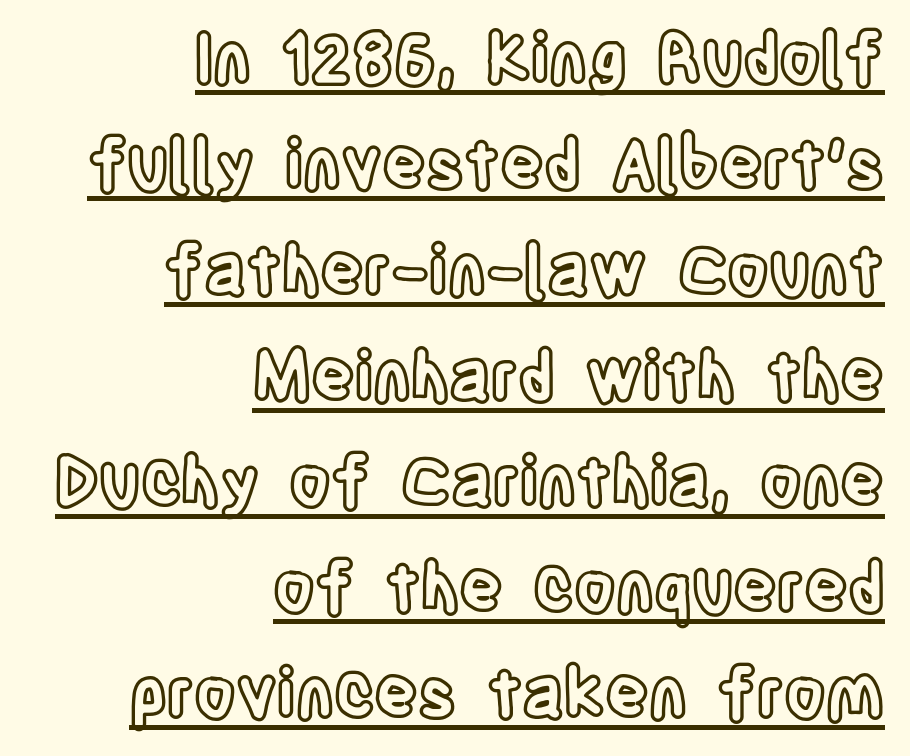
Compared with typical body copy, the letter spacing here is the same. Is there any slant? The stems are plumb. Visually the block forms a straight wall on the right and a jagged coastline on the left. Looks like regular typesetting: each glyph gets only the width it needs. Somebody hit Ctrl+U on this one — the words are underlined. Summary of vertical rhythm: regular, with standard interline spacing.
